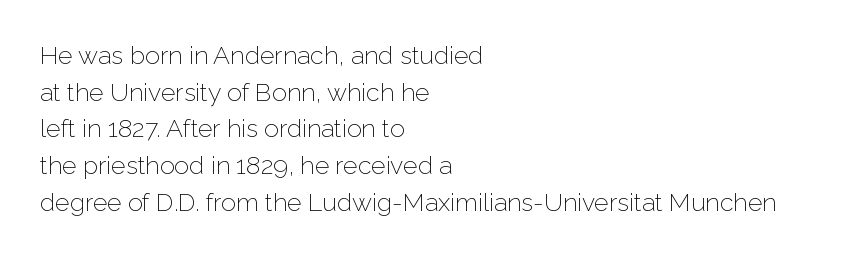
{"italic": "no", "bold": "no", "underline": "no", "align": "left", "line_spacing": "normal", "line_spacing_ratio": 1.47, "letter_spacing": "normal", "letter_spacing_em": 0.0, "glyph_px": 25}
